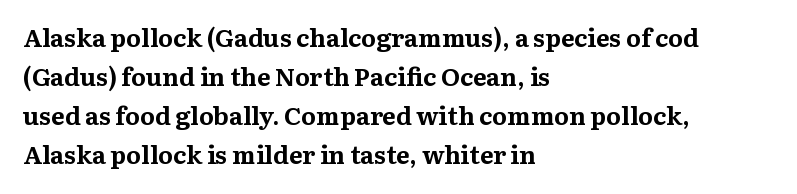
{"italic": "no", "bold": "yes", "underline": "no", "align": "left", "line_spacing": "normal", "line_spacing_ratio": 1.56, "letter_spacing": "normal", "letter_spacing_em": 0.0, "glyph_px": 25}
